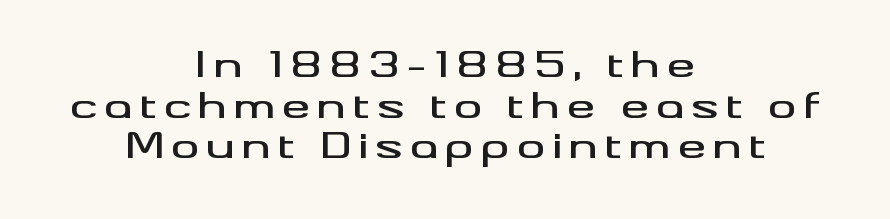
{"serif": "no", "italic": "no", "width": "wide", "stroke_contrast": "medium", "x_height": "small", "monospaced": "no", "underline": "no", "align": "center", "line_spacing_ratio": 1.16, "letter_spacing": "wide", "letter_spacing_em": 0.2, "glyph_px": 35}
